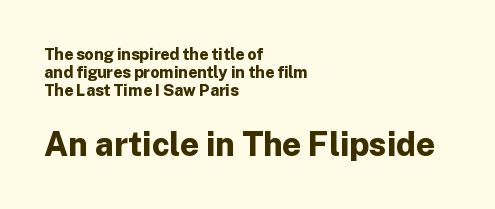
The image shows 33 px bold sans-serif type, upright; set left-aligned, tight line spacing (1.12x), normal letter spacing, not underlined; the second (bottom) block is 2.06x larger; low stroke contrast and a medium x-height.
